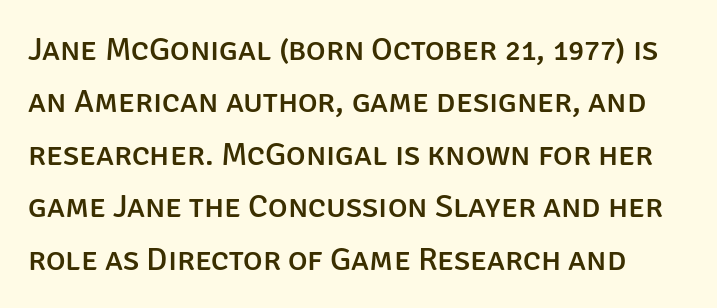
The image shows 33 px sans-serif type, upright; set normal line spacing (1.59x), normal letter spacing, not underlined; low stroke contrast and a large x-height.
